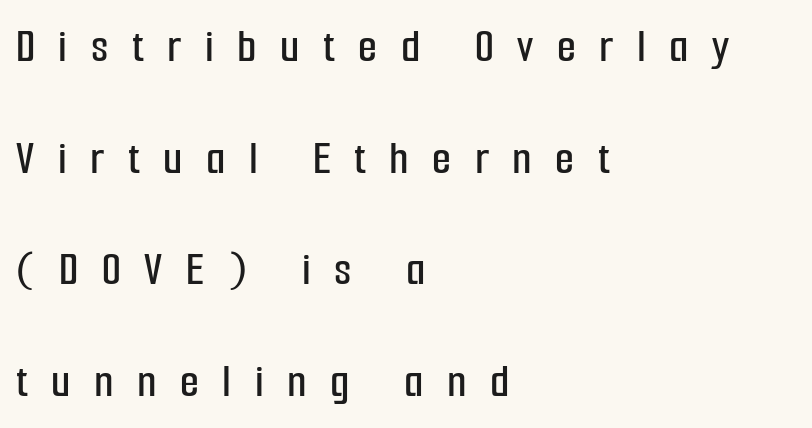
Q: Is the text italic (slanted)? A: No, it is upright.
Q: Is the typeface a serif or a sans-serif typeface? A: Sans-serif.
Q: Is the text underlined? A: No.
Q: How is the paragraph aligned? A: Left-aligned.
Q: Is the spacing between letters normal or unusually wide? A: Unusually wide.
Q: Is the spacing between lines tight, normal or loose? A: Loose.
Q: Width (condensed, normal, or wide)? A: Condensed.
Q: Stroke contrast? A: Low.
Q: x-height? A: Medium.
Q: Monospaced? A: No.
